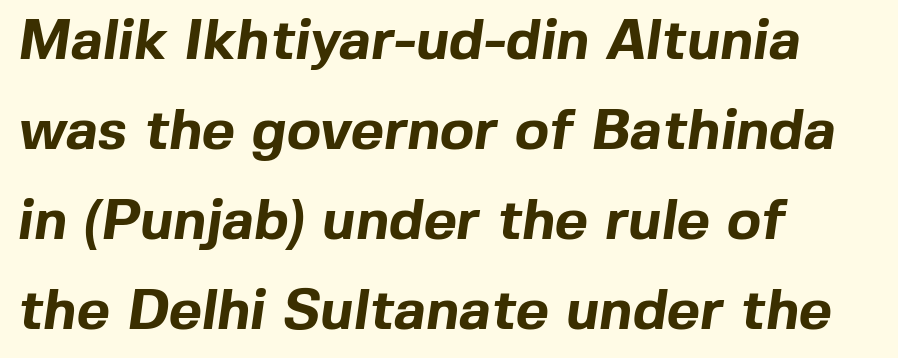
The image shows 57 px bold sans-serif type; set left-aligned, normal line spacing (1.58x), normal letter spacing, not underlined; a medium x-height.
